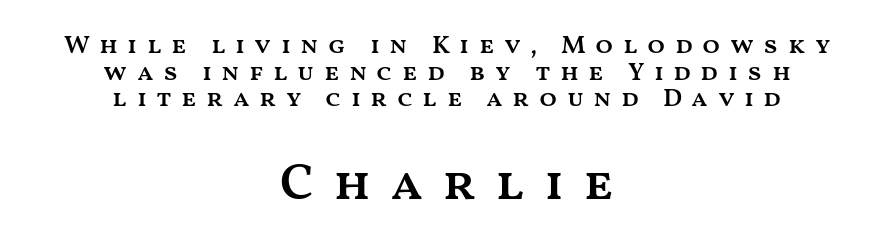
{"italic": "no", "bold": "semi", "weight": "semibold", "width": "wide", "stroke_contrast": "medium", "x_height": "medium", "monospaced": "no", "underline": "no", "align": "center", "line_spacing": "tight", "line_spacing_ratio": 1.02, "letter_spacing": "wide", "letter_spacing_em": 0.36, "larger_block": "second", "size_ratio": 2.0, "glyph_px": 52}
